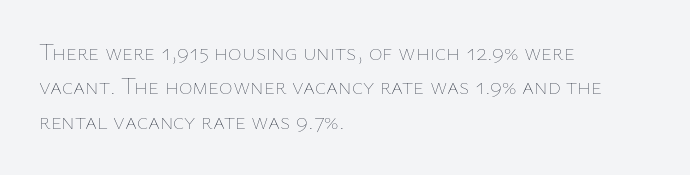
Observe the ordinary spacing: letters are neighbours, not strangers. Only glyphs here, with clear space below each row. Honestly, the row spacing looks completely unremarkable. No letter is thick-stroked: the sample isn't bold.
